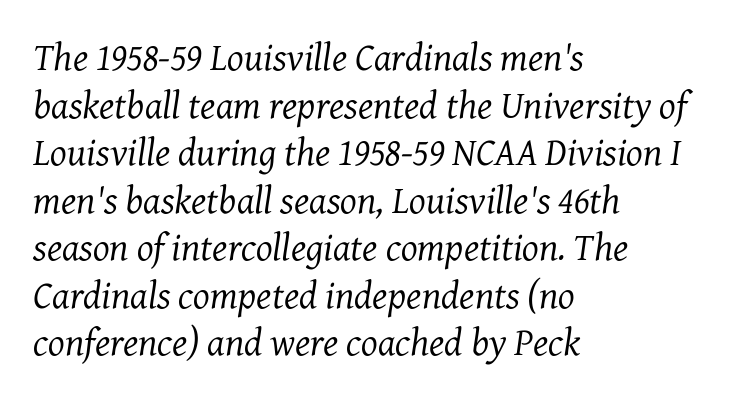
The image shows 39 px regular-weight serif type, italic (leaning right); set left-aligned, line spacing 1.22x, normal letter spacing, not underlined; medium stroke contrast and a medium x-height.
